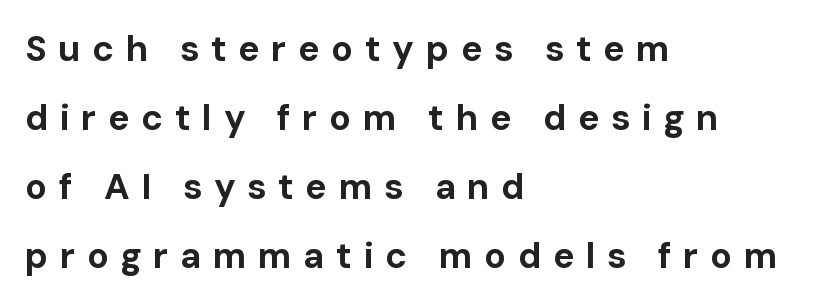
The image shows 36 px bold sans-serif type, upright; set left-aligned, loose line spacing (1.92x), unusually wide letter spacing (+0.32 em), not underlined; low stroke contrast and a medium x-height.
